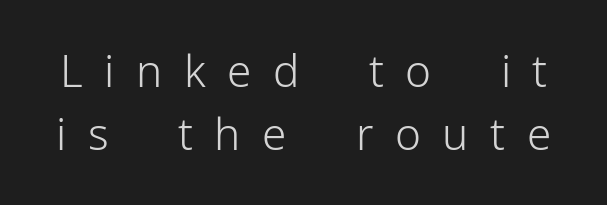
{"serif": "no", "italic": "no", "bold": "no", "weight": "light", "width": "normal", "stroke_contrast": "low", "x_height": "medium", "monospaced": "no", "underline": "no", "line_spacing": "normal", "line_spacing_ratio": 1.43, "letter_spacing": "wide", "letter_spacing_em": 0.49, "glyph_px": 44}
